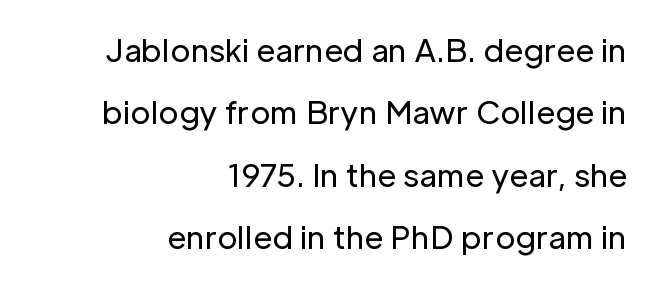
Q: Is the text bold? A: No.
Q: Is the text italic (slanted)? A: No, it is upright.
Q: Is the typeface a serif or a sans-serif typeface? A: Sans-serif.
Q: Is the text underlined? A: No.
Q: How is the paragraph aligned? A: Right-aligned.
Q: Is the spacing between letters normal or unusually wide? A: Normal.
Q: Is the spacing between lines tight, normal or loose? A: Loose.
Q: Width (condensed, normal, or wide)? A: Normal.
Q: Stroke contrast? A: Low.
Q: x-height? A: Medium.
Q: Monospaced? A: No.
